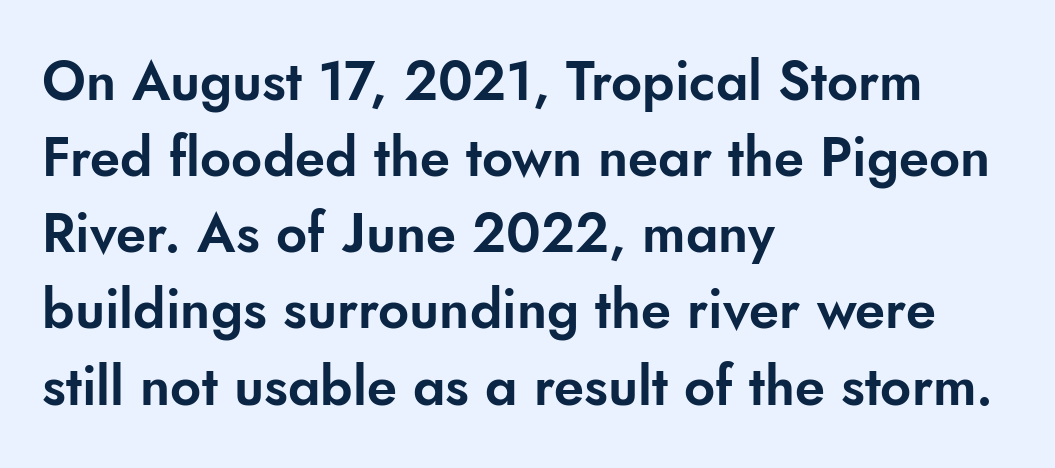
Vertical strokes here are truly vertical. Do the characters align in a grid? No, the font is proportional. The passage is arranged the way most books set body copy — flush left. Quick note: underline off. The text was rendered using a sans face with plain stroke endings. No extra tracking has been applied to these lines.
